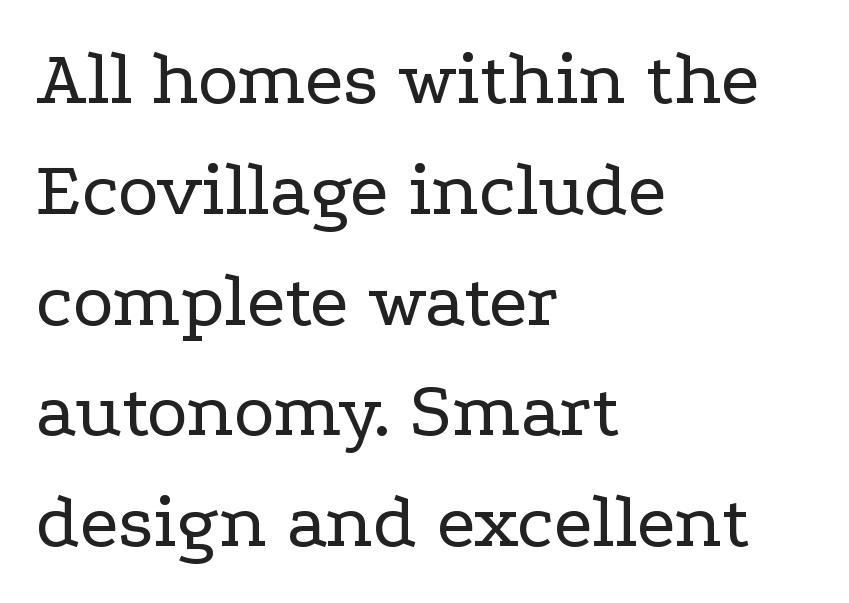
The image shows 78 px regular-weight, wide serif type, upright; set left-aligned, normal line spacing (1.42x), normal letter spacing, not underlined; low stroke contrast and a medium x-height.
